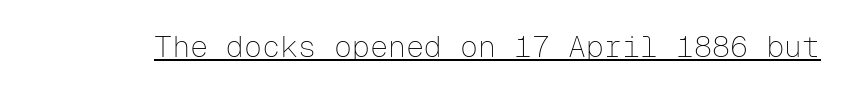
{"serif": "no", "italic": "no", "bold": "no", "weight": "thin", "width": "normal", "stroke_contrast": "low", "x_height": "medium", "monospaced": "yes", "underline": "yes", "letter_spacing": "normal", "letter_spacing_em": 0.0, "glyph_px": 30}
